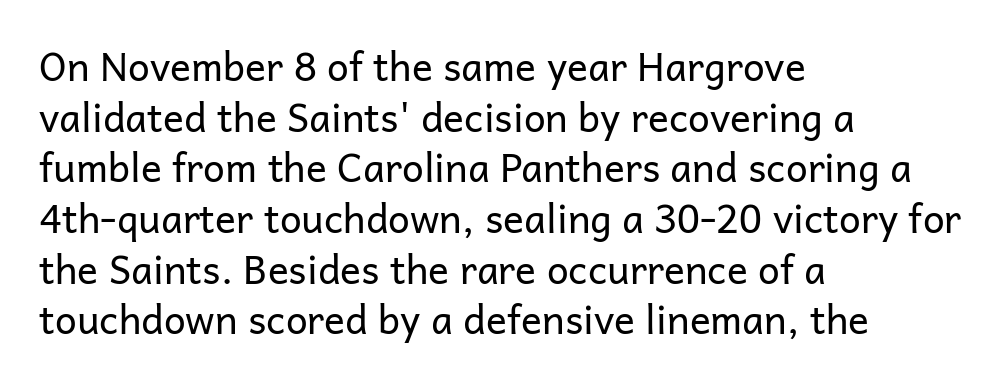
The image shows 39 px regular-weight sans-serif type, upright; set left-aligned, normal line spacing (1.3x), normal letter spacing, not underlined; low stroke contrast and a medium x-height.
